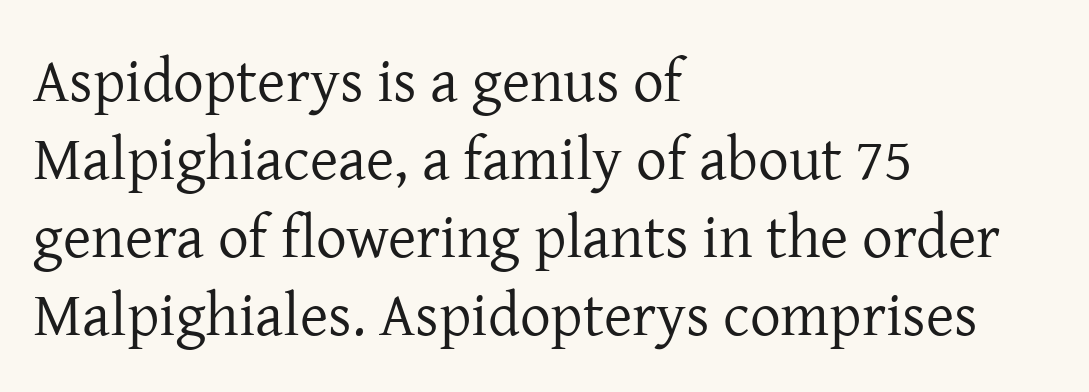
Q: Is the text bold? A: No.
Q: Is the text italic (slanted)? A: No, it is upright.
Q: Is the typeface a serif or a sans-serif typeface? A: Serif.
Q: Is the text underlined? A: No.
Q: How is the paragraph aligned? A: Left-aligned.
Q: Is the spacing between letters normal or unusually wide? A: Normal.
Q: Is the spacing between lines tight, normal or loose? A: Normal.
Q: Width (condensed, normal, or wide)? A: Normal.
Q: Stroke contrast? A: Low.
Q: x-height? A: Medium.
Q: Monospaced? A: No.
